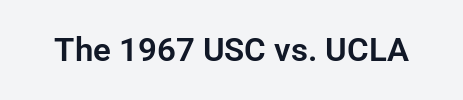
The image shows 33 px sans-serif type, upright; set normal letter spacing, not underlined; low stroke contrast and a medium x-height.
